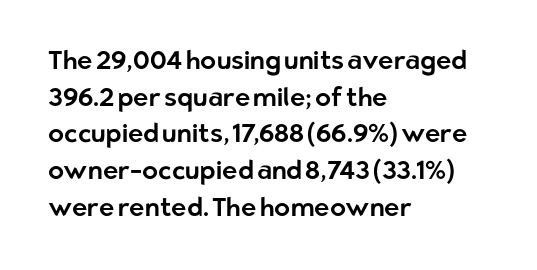
Here the glyphs are tracked normally, forming tight word shapes. Upright lettering throughout. Underline: absent. The lines are quadded left.
